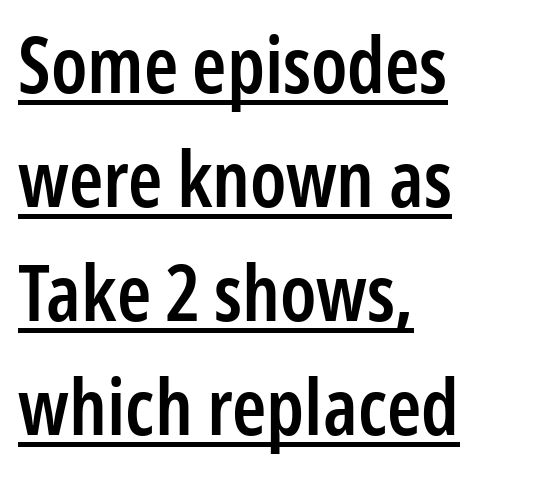
Q: Is the text bold? A: Semi-bold.
Q: Is the text italic (slanted)? A: No, it is upright.
Q: Is the typeface a serif or a sans-serif typeface? A: Sans-serif.
Q: Is the text underlined? A: Yes.
Q: How is the paragraph aligned? A: Left-aligned.
Q: Is the spacing between letters normal or unusually wide? A: Normal.
Q: Is the spacing between lines tight, normal or loose? A: Normal.
Q: Width (condensed, normal, or wide)? A: Condensed.
Q: Stroke contrast? A: Low.
Q: x-height? A: Medium.
Q: Monospaced? A: No.
